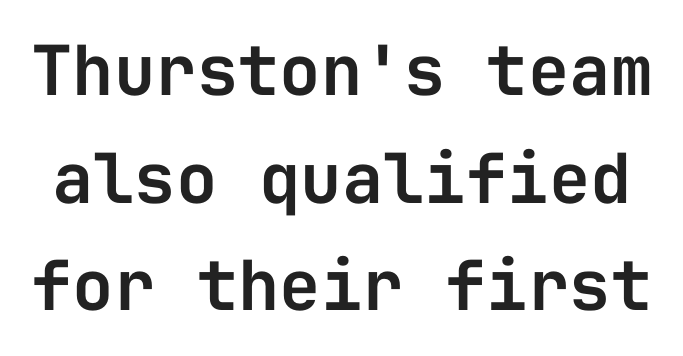
The font family rendered here belongs to the sans-serif group. Tall strokes in this sample are plumb rather than angled. The glyphs are unaccompanied by any horizontal stroke below them. Every character here occupies the same horizontal width, giving the sample a typewriter-like rhythm.
